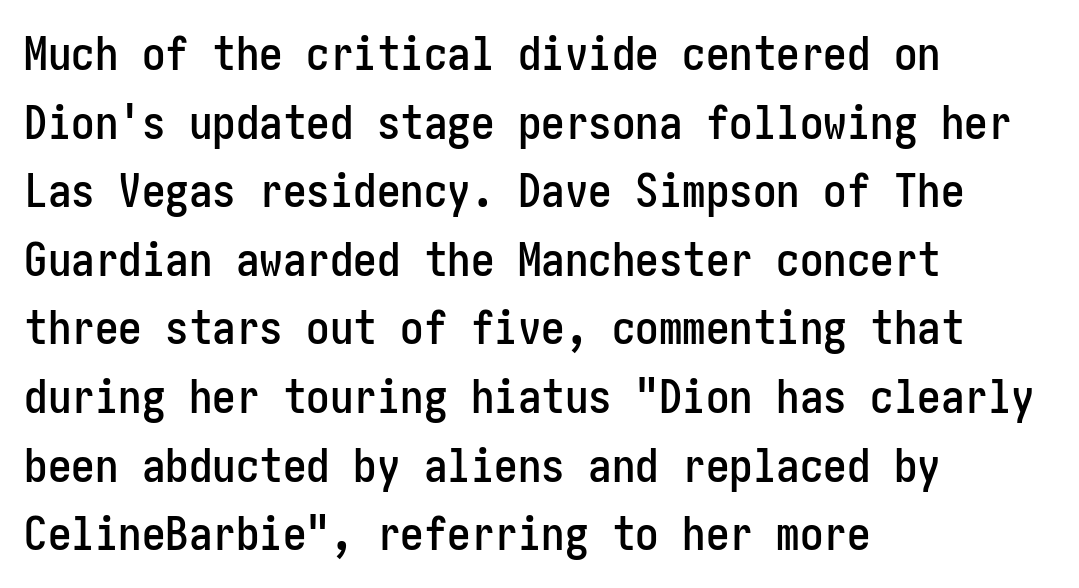
The image shows 47 px condensed sans-serif type, upright; set left-aligned, normal line spacing (1.46x), normal letter spacing, not underlined; low stroke contrast and a medium x-height.
